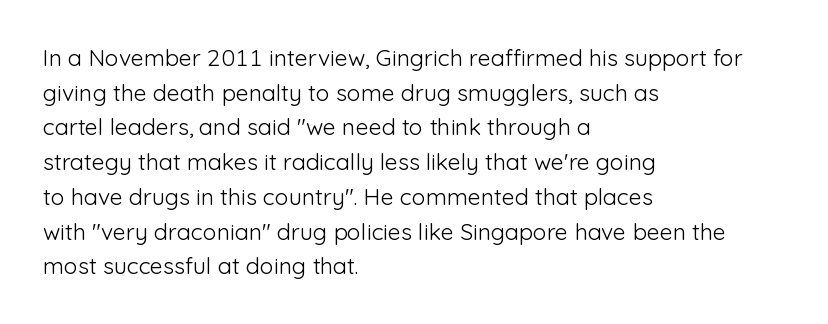
Vertical strokes here are truly vertical. Is the block centered? No — it sits flush against the left margin. Standard letterfit; no display-style spreading of the glyphs. This is not heavy type; no bold has been used.
